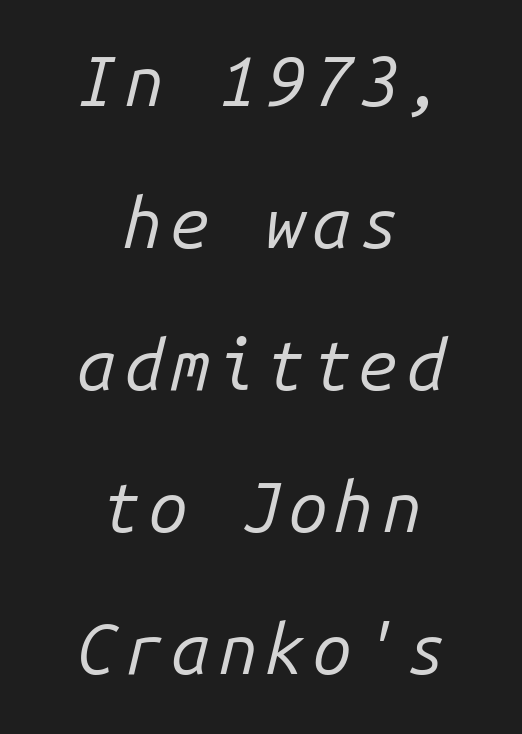
This sample has the even, mechanical cadence of fixed-width lettering. Italic: yes, the glyphs are oblique. Bold? No — there's no thickening of the strokes. These lines stack symmetrically, like a column narrowing and widening about its center. Plain, unruled lines of type. Widely set lines give the paragraph a tall, airy silhouette.
